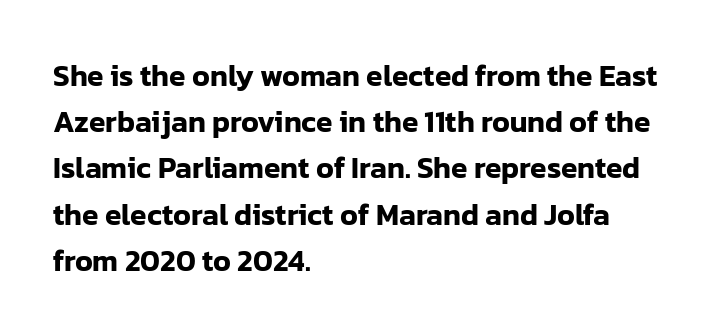
The image shows 30 px sans-serif type, upright; set left-aligned, normal line spacing (1.54x), normal letter spacing, not underlined; low stroke contrast and a medium x-height.
